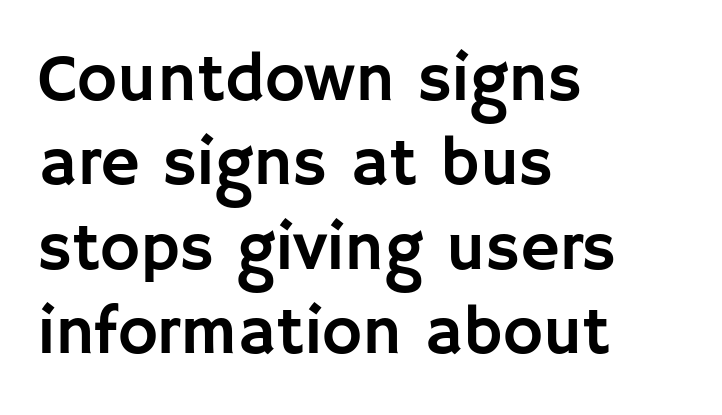
{"serif": "no", "italic": "no", "width": "normal", "stroke_contrast": "low", "x_height": "large", "monospaced": "no", "underline": "no", "align": "left", "line_spacing_ratio": 1.24, "letter_spacing": "normal", "letter_spacing_em": 0.0, "glyph_px": 68}
